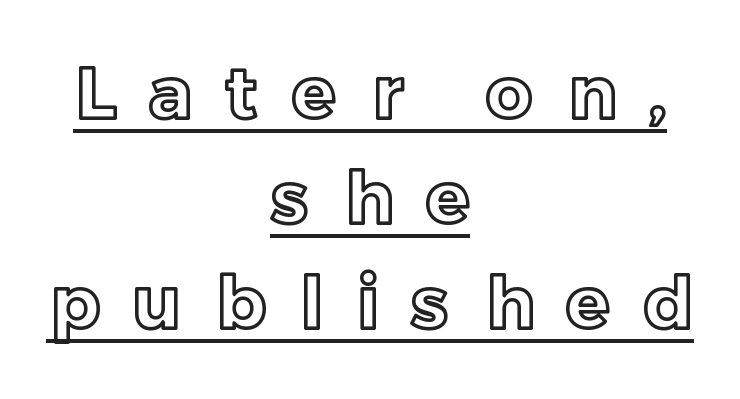
The image shows 72 px text type, upright; set centered, normal line spacing (1.46x), unusually wide letter spacing (+0.48 em), underlined; a medium x-height.
